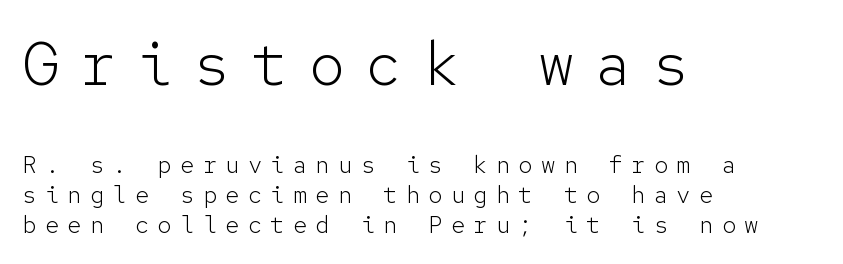
Q: Is the text bold? A: No.
Q: Is the text italic (slanted)? A: No, it is upright.
Q: Is the typeface a serif or a sans-serif typeface? A: Sans-serif.
Q: Is the text underlined? A: No.
Q: How is the paragraph aligned? A: Left-aligned.
Q: Is the spacing between letters normal or unusually wide? A: Unusually wide.
Q: Is the spacing between lines tight, normal or loose? A: Normal.
Q: Which block of text is set in a larger size, the first (top) or the second (bottom)? A: The first (top) one.
Q: Width (condensed, normal, or wide)? A: Normal.
Q: Stroke contrast? A: Low.
Q: x-height? A: Medium.
Q: Monospaced? A: Yes.
